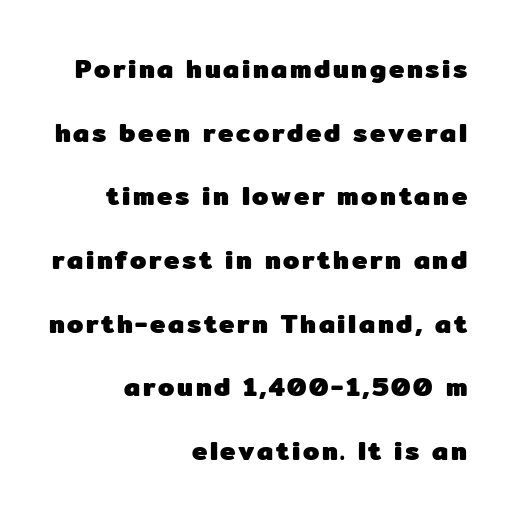
Each glyph is drawn with heavy, bold strokes. Short and long lines alike share a common ending point at right. Lines of text with bare space underneath. Quick note: not italic, upright. The designer dialed line spacing up above the default.
